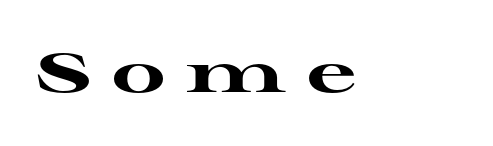
{"serif": "yes", "italic": "no", "bold": "yes", "weight": "heavy", "width": "wide", "stroke_contrast": "high", "x_height": "medium", "monospaced": "no", "underline": "no", "letter_spacing": "wide", "letter_spacing_em": 0.38, "glyph_px": 55}
